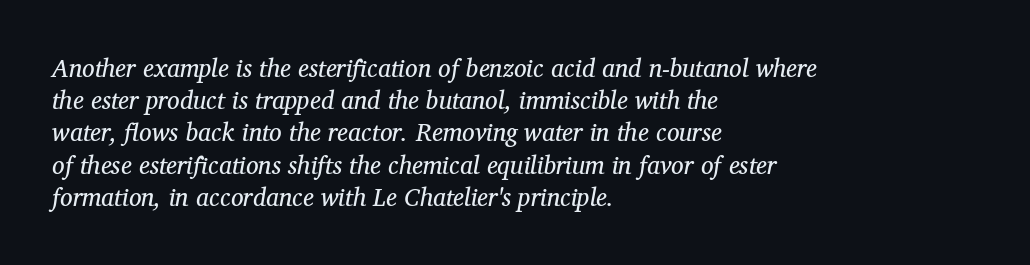
The image shows 25 px text type, italic (leaning right); set left-aligned, normal line spacing (1.29x), normal letter spacing, not underlined.
